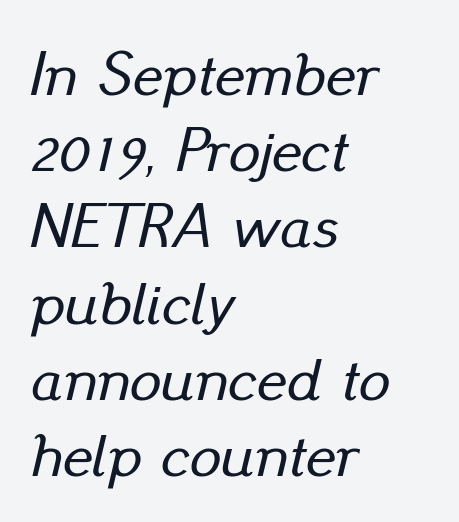
{"italic": "yes", "lean": "right", "slant_degrees": 13, "width": "normal", "stroke_contrast": "low", "x_height": "small", "monospaced": "no", "underline": "no", "align": "left", "line_spacing_ratio": 1.21, "letter_spacing": "normal", "letter_spacing_em": 0.0, "glyph_px": 63}
